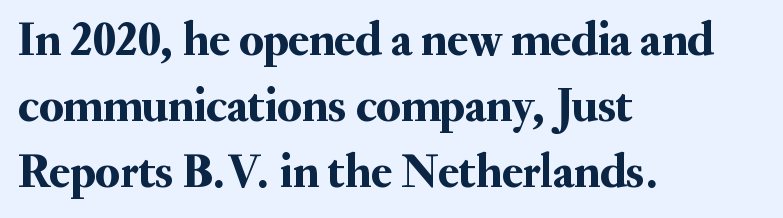
The image shows 48 px serif type, upright; set left-aligned, normal line spacing (1.38x), normal letter spacing, not underlined; medium stroke contrast and a small x-height.
